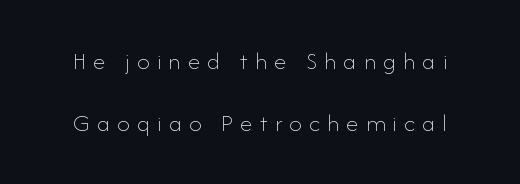
Q: Is the text bold? A: No.
Q: Is the text italic (slanted)? A: No, it is upright.
Q: Is the text underlined? A: No.
Q: Is the spacing between letters normal or unusually wide? A: Unusually wide.
Q: Is the spacing between lines tight, normal or loose? A: Loose.
